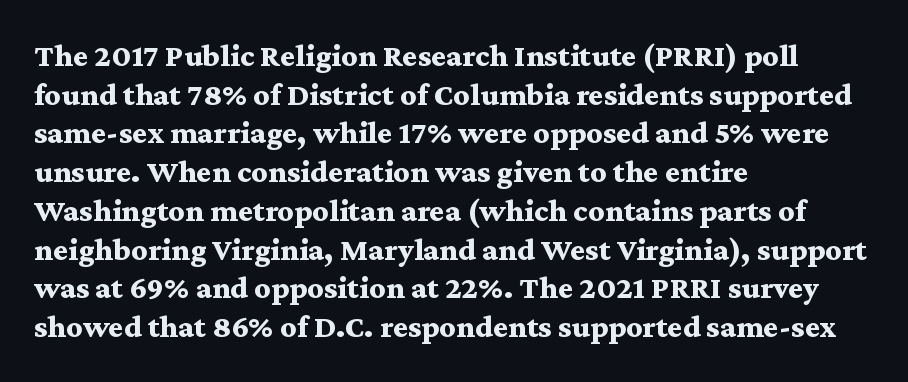
Posture: vertical. Check the space under the baseline: it is left empty. A typesetter would call this zero additional tracking. If you drew a ruler down the left edge, every line would touch it. The text was rendered using a seriffed face with decorative stroke endings.
